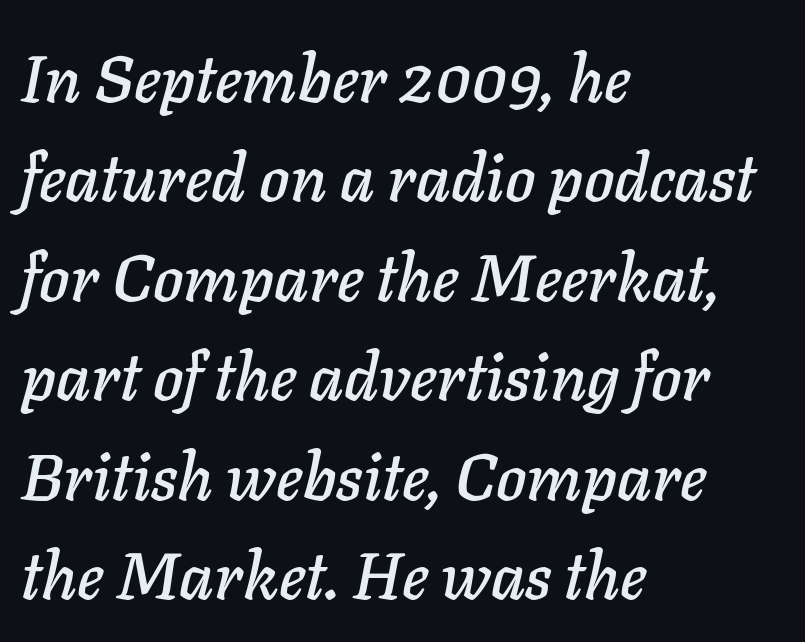
{"italic": "yes", "lean": "right", "slant_degrees": 11, "width": "normal", "stroke_contrast": "low", "x_height": "medium", "monospaced": "no", "underline": "no", "align": "left", "line_spacing": "normal", "line_spacing_ratio": 1.53, "letter_spacing": "normal", "letter_spacing_em": 0.0, "glyph_px": 65}
